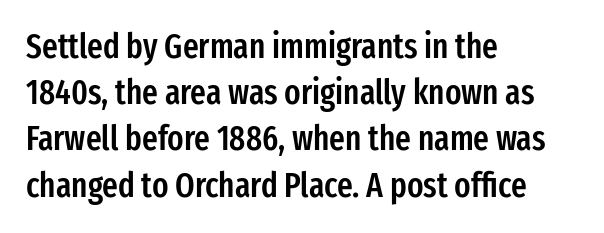
Q: Is the text bold? A: Semi-bold.
Q: Is the text italic (slanted)? A: No, it is upright.
Q: Is the typeface a serif or a sans-serif typeface? A: Sans-serif.
Q: Is the text underlined? A: No.
Q: How is the paragraph aligned? A: Left-aligned.
Q: Is the spacing between letters normal or unusually wide? A: Normal.
Q: Is the spacing between lines tight, normal or loose? A: Normal.
Q: Width (condensed, normal, or wide)? A: Condensed.
Q: Stroke contrast? A: Low.
Q: x-height? A: Medium.
Q: Monospaced? A: No.
